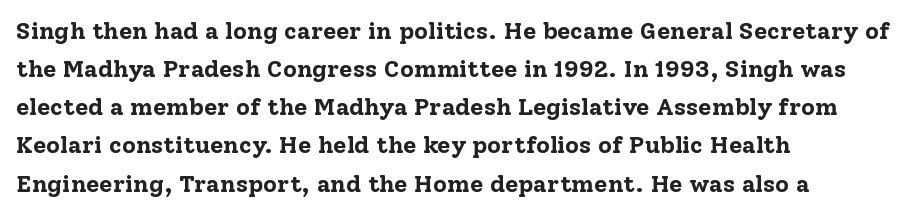
Any mark beneath the type? The region is blank. The letters stand upright; this is a roman face. The type is set solid horizontally, with unmodified tracking. Which margin do the lines hug? The left one — the right edge is uneven. The rendering uses a bold face; every stroke is thick and dark.
